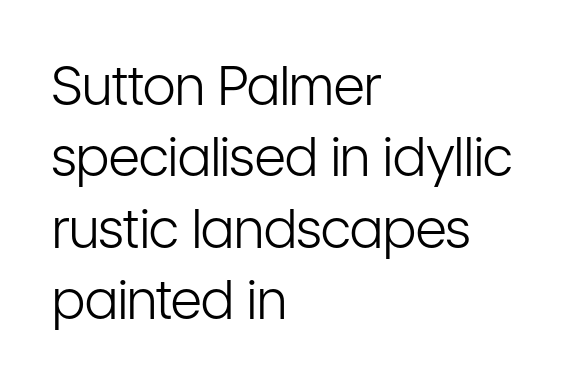
The image shows 54 px light, condensed sans-serif type, upright; set left-aligned, normal line spacing (1.32x), normal letter spacing, not underlined; low stroke contrast and a medium x-height.
